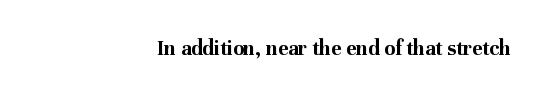
Q: Is the text bold? A: Yes.
Q: Is the text italic (slanted)? A: No, it is upright.
Q: Is the text underlined? A: No.
Q: How is the paragraph aligned? A: Right-aligned.
Q: Is the spacing between letters normal or unusually wide? A: Normal.
